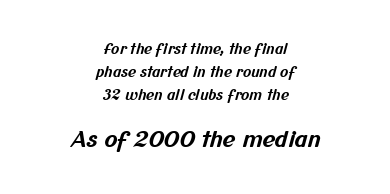
Glance below the letters and you will spot only blank space. The lines in this sample share a center point and differ in where they start and stop. Caption: standard tracking, unaltered. The letters in the lower block stand taller than those in the block above. Notice how thick the strokes are: this is what a full bold looks like.
